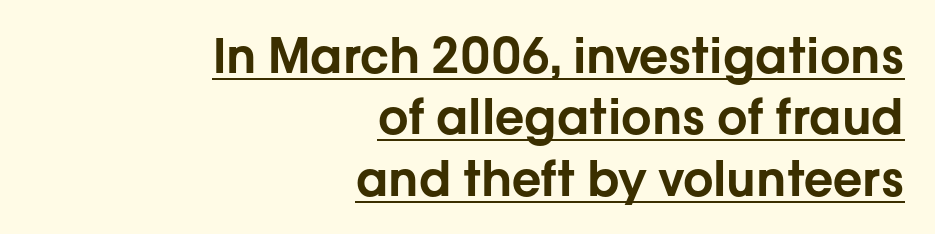
The image shows 48 px sans-serif type, upright; set right-aligned, normal line spacing (1.28x), normal letter spacing, underlined; low stroke contrast and a medium x-height.
